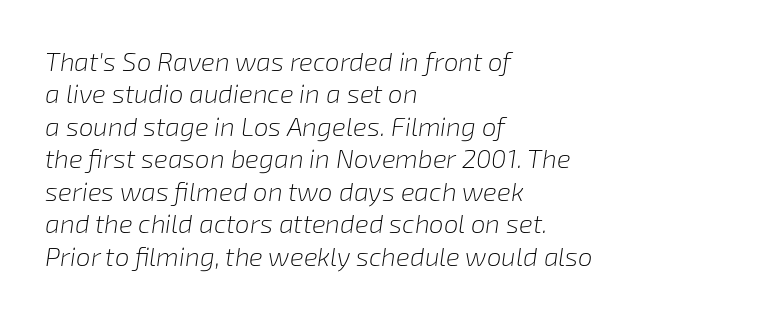
Q: Is the text bold? A: No.
Q: Is the text italic (slanted)? A: Yes, it leans right by about 8 degrees.
Q: Is the text underlined? A: No.
Q: How is the paragraph aligned? A: Left-aligned.
Q: Is the spacing between letters normal or unusually wide? A: Normal.
Q: Is the spacing between lines tight, normal or loose? A: Normal.
